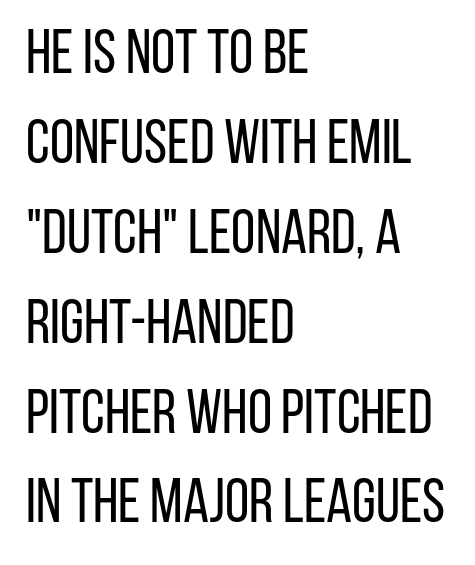
Q: Is the text bold? A: No.
Q: Is the text italic (slanted)? A: No, it is upright.
Q: Is the typeface a serif or a sans-serif typeface? A: Sans-serif.
Q: Is the text underlined? A: No.
Q: How is the paragraph aligned? A: Left-aligned.
Q: Is the spacing between letters normal or unusually wide? A: Normal.
Q: Is the spacing between lines tight, normal or loose? A: Normal.
Q: Width (condensed, normal, or wide)? A: Condensed.
Q: Stroke contrast? A: Low.
Q: x-height? A: Large.
Q: Monospaced? A: No.
